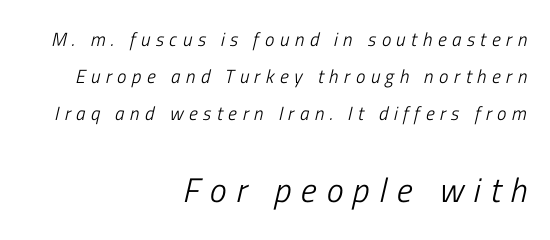
The image shows 34 px light, condensed type, italic (leaning right); set right-aligned, loose line spacing (1.96x), unusually wide letter spacing (+0.29 em), not underlined; the second (bottom) block is 1.79x larger; low stroke contrast and a medium x-height.
